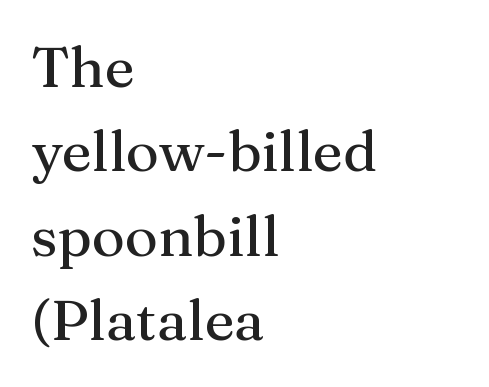
Q: Is the text italic (slanted)? A: No, it is upright.
Q: Is the typeface a serif or a sans-serif typeface? A: Serif.
Q: Is the text underlined? A: No.
Q: How is the paragraph aligned? A: Left-aligned.
Q: Is the spacing between letters normal or unusually wide? A: Normal.
Q: Is the spacing between lines tight, normal or loose? A: Normal.
Q: Width (condensed, normal, or wide)? A: Normal.
Q: Stroke contrast? A: Medium.
Q: x-height? A: Medium.
Q: Monospaced? A: No.
